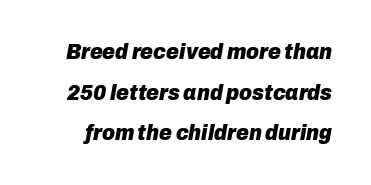
The typesetting leans heavy: a genuine bold. Nothing unusual about the tracking: characters are spaced as the font intends. Designer's note — italics engaged. Rule under the text: the space is simply empty.
